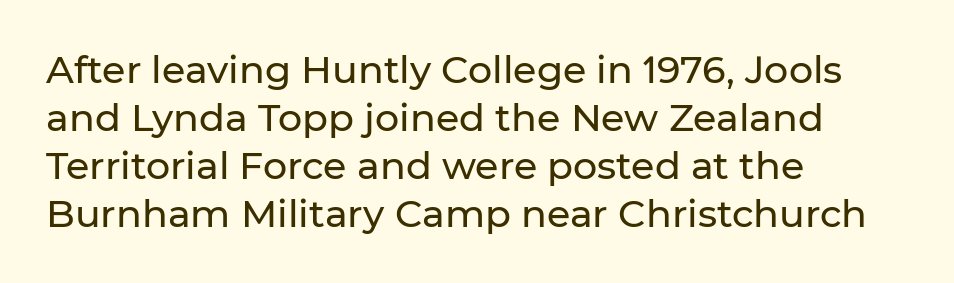
{"serif": "no", "italic": "no", "width": "normal", "stroke_contrast": "low", "x_height": "medium", "monospaced": "no", "underline": "no", "align": "left", "line_spacing": "normal", "line_spacing_ratio": 1.26, "letter_spacing": "normal", "letter_spacing_em": 0.0, "glyph_px": 38}
